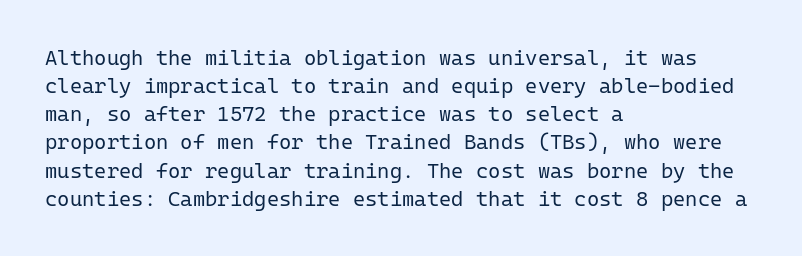
The image shows 21 px text type, upright; set left-aligned, normal line spacing (1.34x), normal letter spacing, not underlined.
